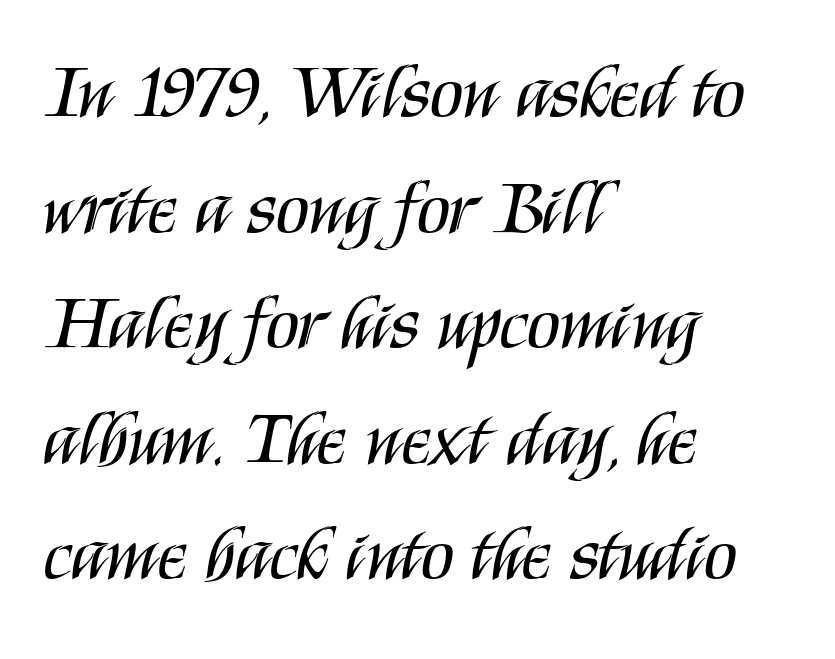
The rag falls on the right side of this text block. The passage shown is not underscored anywhere. Caption: face not bold, strokes unweighted. Grotesque or geometric, the face here clearly has no serifs.
